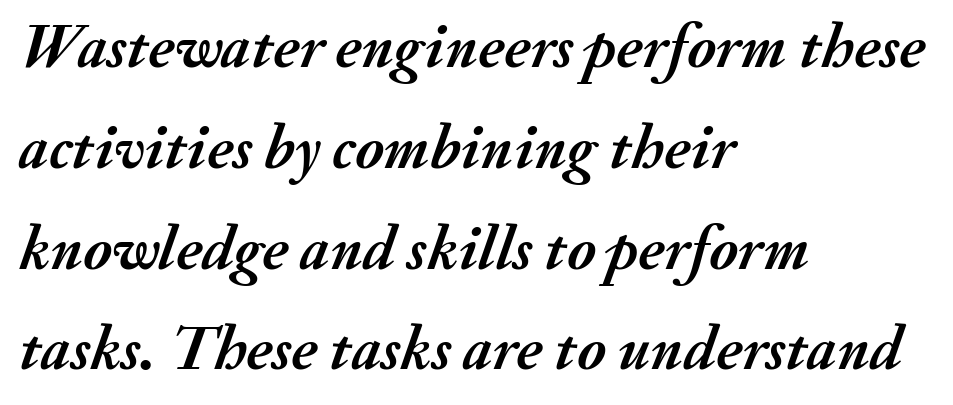
Q: Is the text bold? A: Yes.
Q: Is the text italic (slanted)? A: Yes, it leans right by about 20 degrees.
Q: Is the text underlined? A: No.
Q: How is the paragraph aligned? A: Left-aligned.
Q: Is the spacing between letters normal or unusually wide? A: Normal.
Q: Is the spacing between lines tight, normal or loose? A: Normal.
Q: Width (condensed, normal, or wide)? A: Normal.
Q: Stroke contrast? A: Medium.
Q: x-height? A: Small.
Q: Monospaced? A: No.
